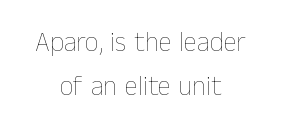
Regarding leading, the lines here are spaced in the standard way. Teacher's note: observe the equal gaps on both sides — that is centered alignment. Words appear dense and cohesive because spacing is normal. The glyphs are unaccompanied by any horizontal stroke below them.
